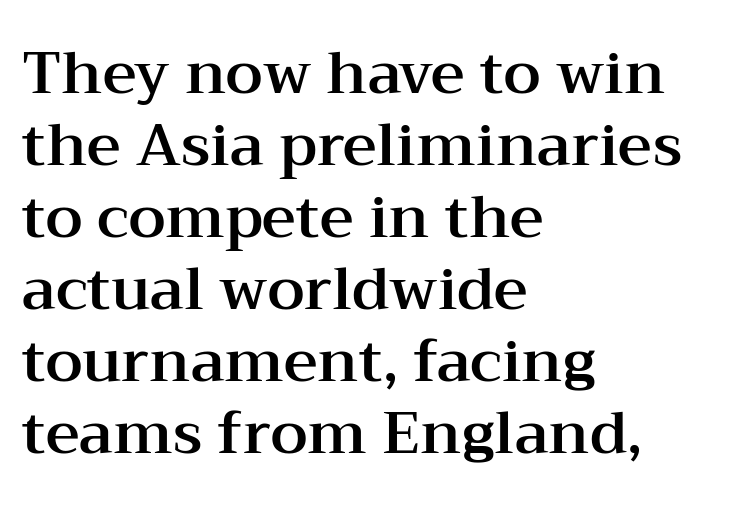
Rendered with straight, roman letterforms. This rendering uses left alignment, leaving the right contour irregular. Observe the ordinary spacing: letters are neighbours, not strangers. Serif or sans? Serif — the stroke terminals have little feet. Quick note: underline off.
